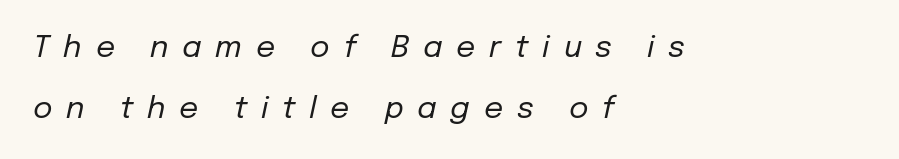
{"italic": "yes", "lean": "right", "slant_degrees": 12, "bold": "no", "weight": "regular", "width": "normal", "stroke_contrast": "low", "x_height": "medium", "monospaced": "no", "underline": "no", "align": "left", "line_spacing": "loose", "line_spacing_ratio": 2.02, "letter_spacing": "wide", "letter_spacing_em": 0.46, "glyph_px": 30}
